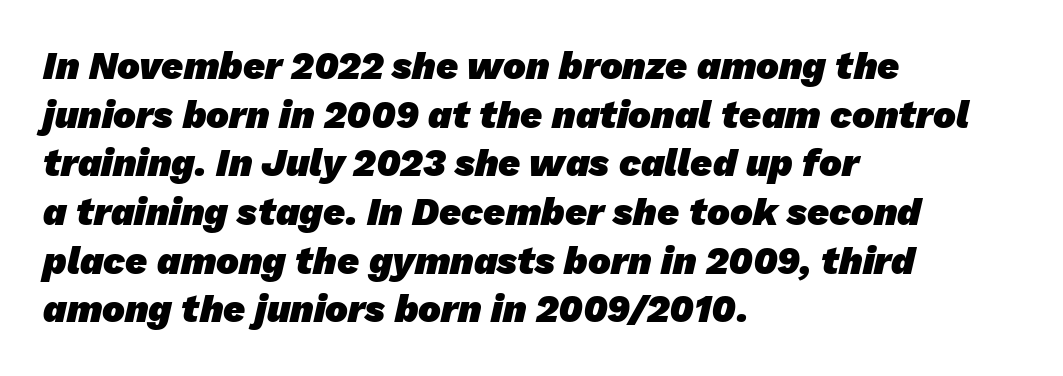
The image shows 38 px heavy sans-serif type; set left-aligned, normal line spacing (1.28x), normal letter spacing, not underlined; low stroke contrast and a medium x-height.
